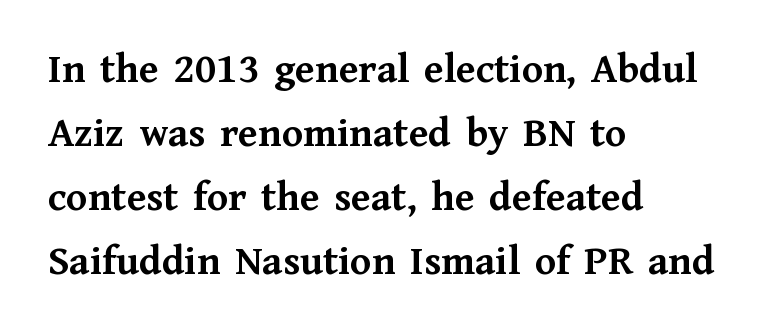
Does the weight exceed regular? Yes, all the way to bold. The space beneath each line is pristine and unruled. What's the leading like? Ordinary, nothing unusual. Italic: no, the glyphs are upright roman. This sample is left-justified, so line endings fall wherever the words run out. The font family rendered here belongs to the serif group.
